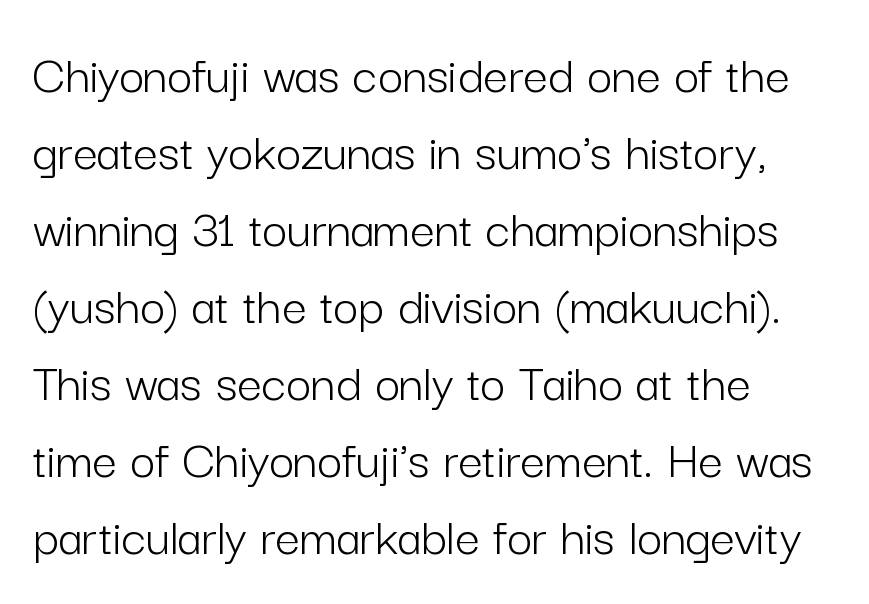
Q: Is the text bold? A: No.
Q: Is the text italic (slanted)? A: No, it is upright.
Q: Is the typeface a serif or a sans-serif typeface? A: Sans-serif.
Q: Is the text underlined? A: No.
Q: How is the paragraph aligned? A: Left-aligned.
Q: Is the spacing between letters normal or unusually wide? A: Normal.
Q: Is the spacing between lines tight, normal or loose? A: Normal.
Q: Width (condensed, normal, or wide)? A: Normal.
Q: Stroke contrast? A: Low.
Q: x-height? A: Medium.
Q: Monospaced? A: No.
